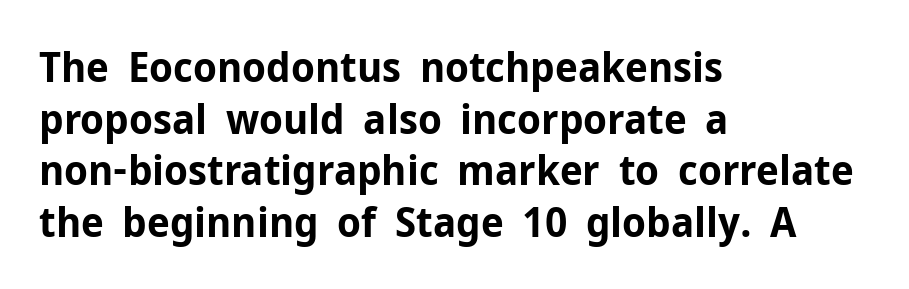
Q: Is the text bold? A: Yes.
Q: Is the text italic (slanted)? A: No, it is upright.
Q: Is the typeface a serif or a sans-serif typeface? A: Sans-serif.
Q: Is the text underlined? A: No.
Q: How is the paragraph aligned? A: Left-aligned.
Q: Is the spacing between letters normal or unusually wide? A: Normal.
Q: Width (condensed, normal, or wide)? A: Normal.
Q: Stroke contrast? A: Low.
Q: x-height? A: Medium.
Q: Monospaced? A: No.
